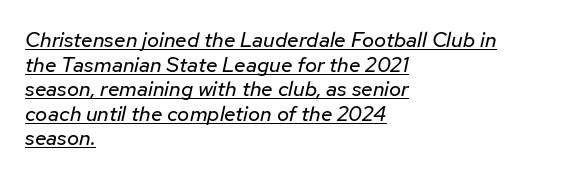
The image shows 21 px text type, italic (leaning right); set left-aligned, line spacing 1.17x, normal letter spacing, underlined.
